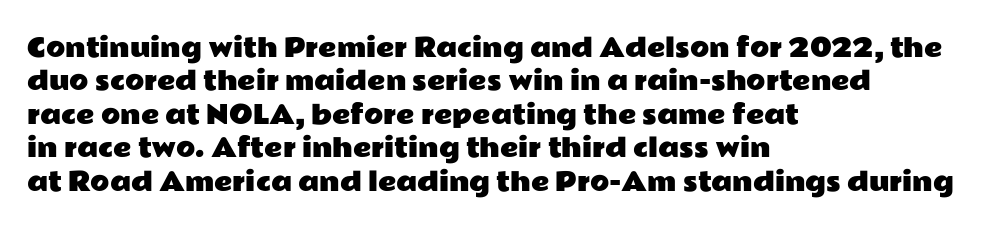
The image shows 25 px text type, upright; set left-aligned, normal line spacing (1.34x), normal letter spacing, not underlined.
